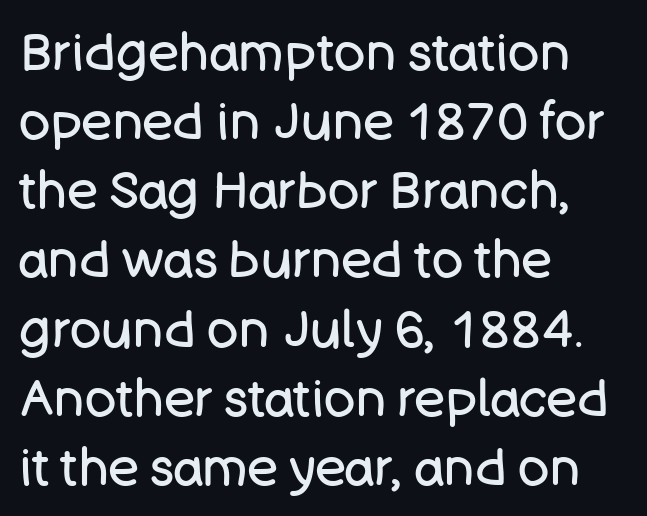
Q: Is the text bold? A: No.
Q: Is the text italic (slanted)? A: No, it is upright.
Q: Is the typeface a serif or a sans-serif typeface? A: Sans-serif.
Q: Is the text underlined? A: No.
Q: How is the paragraph aligned? A: Left-aligned.
Q: Is the spacing between letters normal or unusually wide? A: Normal.
Q: Is the spacing between lines tight, normal or loose? A: Normal.
Q: Width (condensed, normal, or wide)? A: Normal.
Q: Stroke contrast? A: Low.
Q: x-height? A: Large.
Q: Monospaced? A: No.
